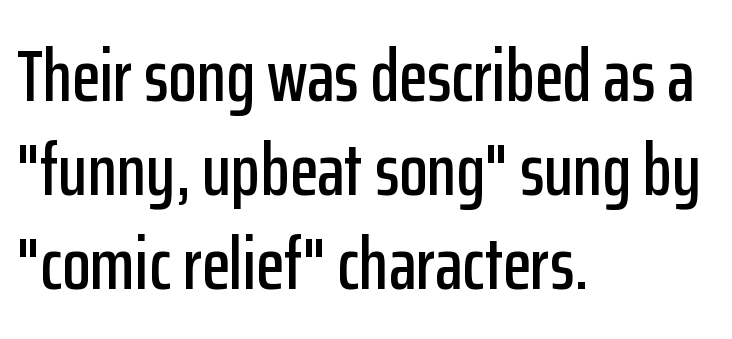
Leftover space on each line is placed entirely after the last word. Is this a sans? Yes — the strokes have no serifs. Honestly, the letter spacing is just normal — you wouldn't notice it. Beneath every word, the page is bare. Vertical spacing — default. Unlike italic type, these characters show no tilt at all.
